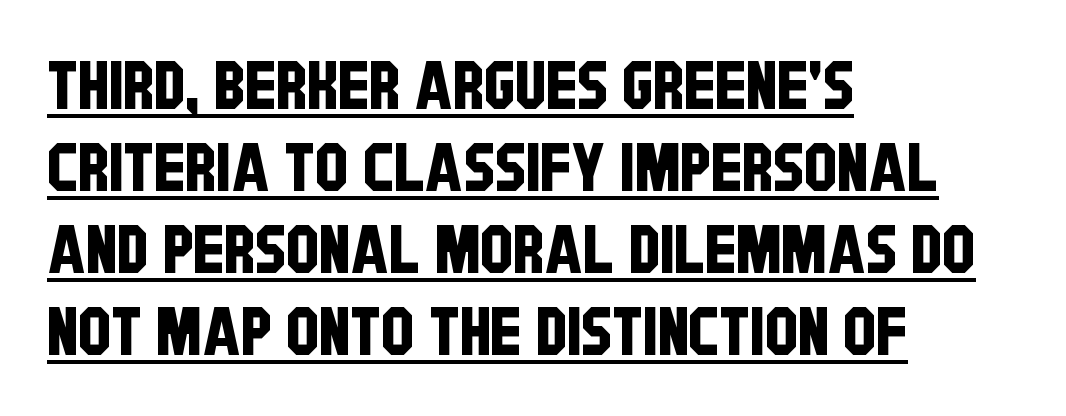
The image shows 66 px condensed sans-serif type; set left-aligned, line spacing 1.24x, normal letter spacing, underlined; low stroke contrast and a large x-height.
